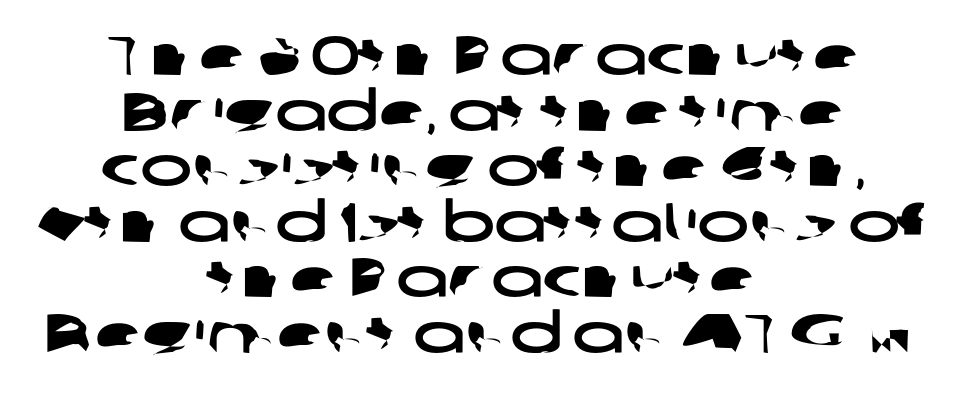
Inter-character spacing is left at the font's built-in metrics. Type style note: lacks serifs. Clear beneath every line of the passage. Notice how the passage keeps no hard edge, just a central spine. Character widths vary here, with narrow letters taking less room than wide ones. Reading down the column, the eye jumps only a short way to each next line.
